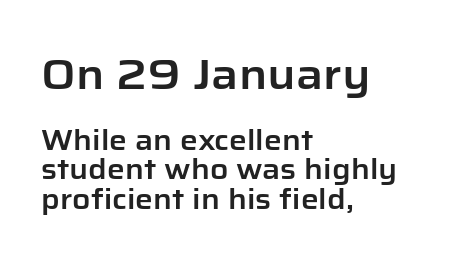
Q: Is the text italic (slanted)? A: No, it is upright.
Q: Is the typeface a serif or a sans-serif typeface? A: Sans-serif.
Q: Is the text underlined? A: No.
Q: How is the paragraph aligned? A: Left-aligned.
Q: Is the spacing between letters normal or unusually wide? A: Normal.
Q: Is the spacing between lines tight, normal or loose? A: Tight.
Q: Which block of text is set in a larger size, the first (top) or the second (bottom)? A: The first (top) one.
Q: Width (condensed, normal, or wide)? A: Normal.
Q: Stroke contrast? A: Low.
Q: x-height? A: Medium.
Q: Monospaced? A: No.
